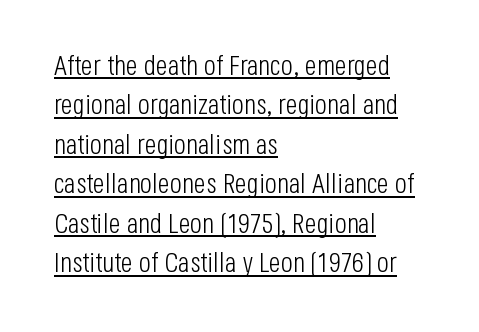
{"serif": "no", "italic": "no", "bold": "no", "weight": "light", "width": "condensed", "stroke_contrast": "low", "x_height": "large", "monospaced": "no", "underline": "yes", "align": "left", "line_spacing": "normal", "line_spacing_ratio": 1.41, "letter_spacing": "normal", "letter_spacing_em": 0.0, "glyph_px": 28}
